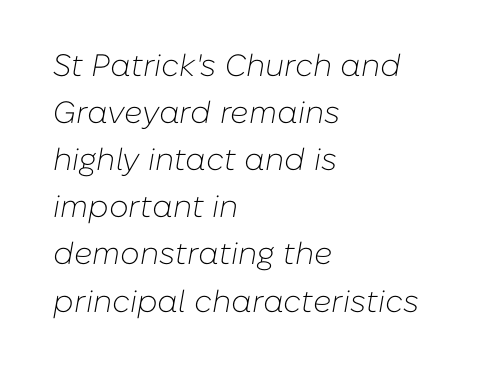
The rendering uses natural spacing where letterforms have individual widths. Yep, that's italic — everything's leaning. Look at the tracking — it's just the regular setting, nothing added. The space directly below the letters is spotless.
